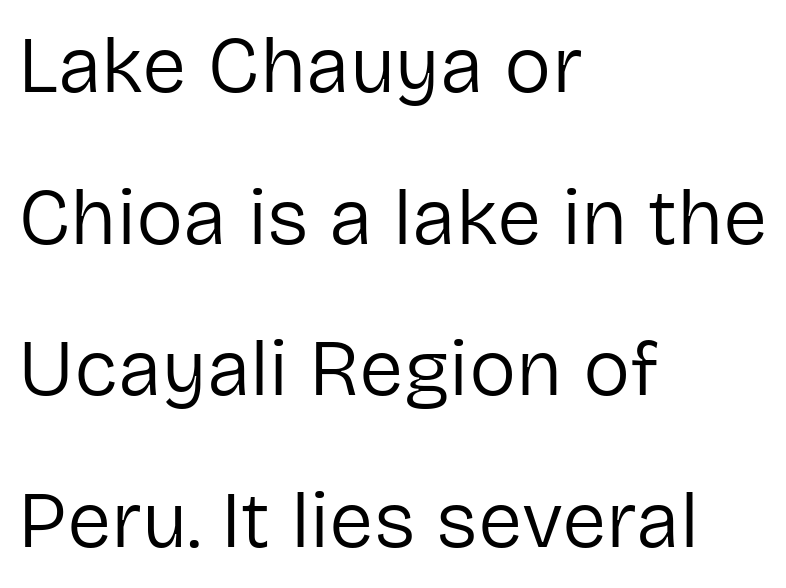
Honestly, the letter spacing is just normal — you wouldn't notice it. The glyphs in this specimen are sans serif. Check the space under the baseline: it is left empty. This is the regular roman posture of the typeface. Note the varied advance widths — an 'i' is clearly narrower than an 'm'.
